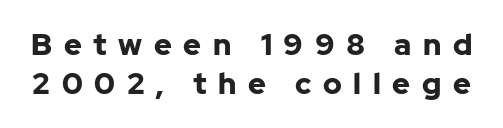
The image shows 30 px bold sans-serif type, upright; set normal line spacing (1.29x), unusually wide letter spacing (+0.39 em), not underlined; low stroke contrast and a medium x-height.
